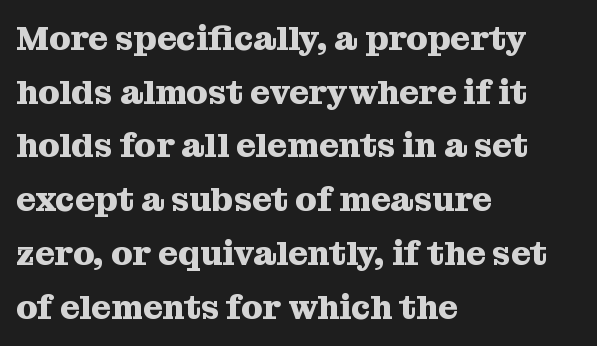
The image shows 34 px heavy serif type, upright; set left-aligned, normal line spacing (1.58x), normal letter spacing, not underlined; medium stroke contrast and a medium x-height.
